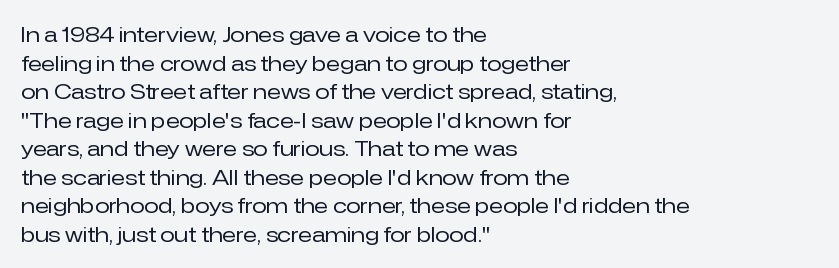
Line beginnings align vertically; line endings do not. Whoever set this chose a conventional vertical rhythm. Stroke mass is kept to a normal reading level or below. Nobody touched the tracking dial on this one.
